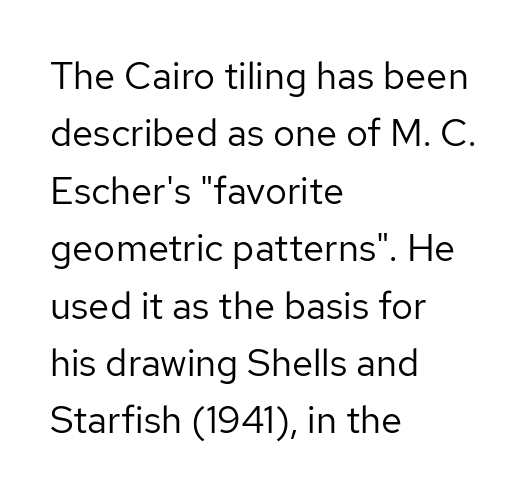
The image shows 38 px regular-weight sans-serif type, upright; set left-aligned, normal line spacing (1.51x), normal letter spacing, not underlined; low stroke contrast and a medium x-height.
